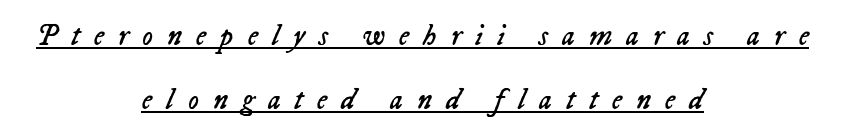
The image shows 30 px regular-weight type, italic (leaning right); set centered, loose line spacing (2.13x), unusually wide letter spacing (+0.46 em), underlined; low stroke contrast and a medium x-height.
